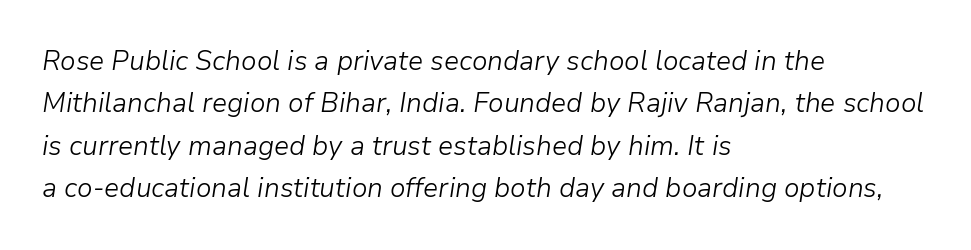
The image shows 27 px text type, italic (leaning right); set left-aligned, normal line spacing (1.57x), normal letter spacing, not underlined.
